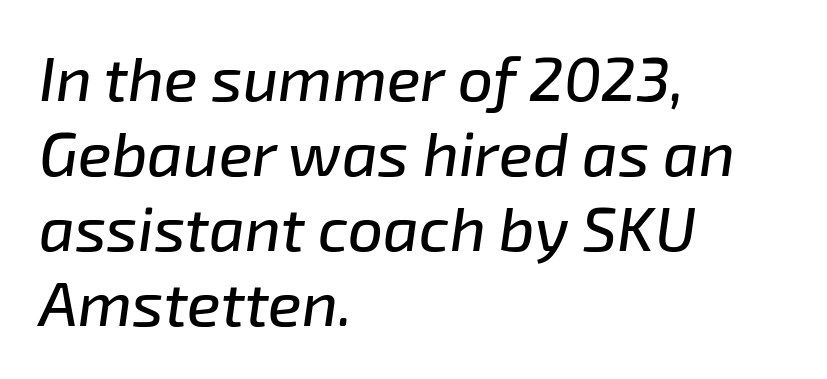
{"italic": "yes", "lean": "right", "slant_degrees": 8, "width": "normal", "stroke_contrast": "low", "x_height": "medium", "monospaced": "no", "underline": "no", "align": "left", "line_spacing_ratio": 1.21, "letter_spacing": "normal", "letter_spacing_em": 0.0, "glyph_px": 62}
